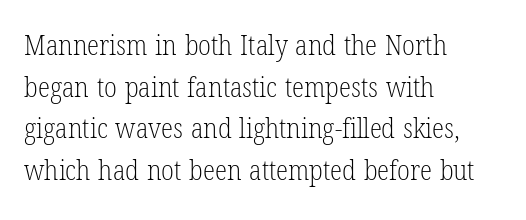
The image shows 28 px light, condensed serif type, upright; set left-aligned, normal line spacing (1.49x), normal letter spacing, not underlined; low stroke contrast and a medium x-height.
